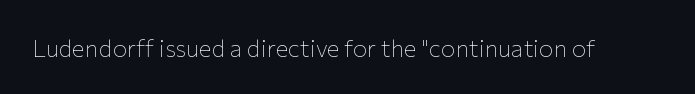
The image shows 24 px text type, upright; set normal letter spacing, not underlined.
